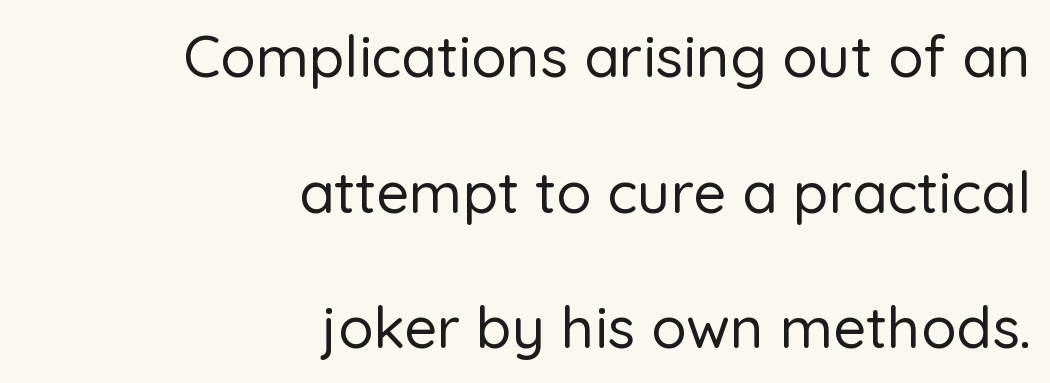
Q: Is the text italic (slanted)? A: No, it is upright.
Q: Is the typeface a serif or a sans-serif typeface? A: Sans-serif.
Q: Is the text underlined? A: No.
Q: How is the paragraph aligned? A: Right-aligned.
Q: Is the spacing between letters normal or unusually wide? A: Normal.
Q: Is the spacing between lines tight, normal or loose? A: Loose.
Q: Width (condensed, normal, or wide)? A: Normal.
Q: Stroke contrast? A: Low.
Q: x-height? A: Medium.
Q: Monospaced? A: No.
